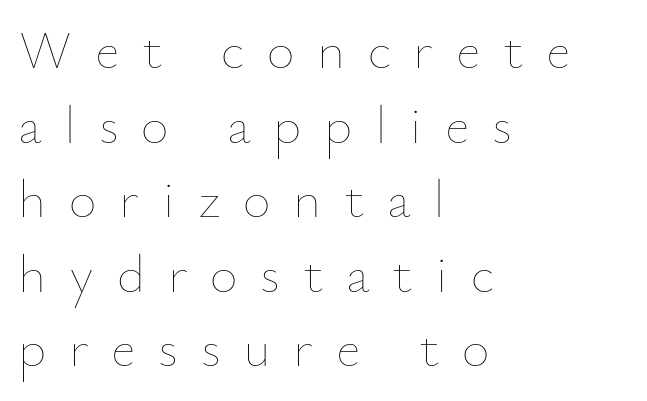
Q: Is the text bold? A: No.
Q: Is the text italic (slanted)? A: No, it is upright.
Q: Is the text underlined? A: No.
Q: How is the paragraph aligned? A: Left-aligned.
Q: Is the spacing between letters normal or unusually wide? A: Unusually wide.
Q: Is the spacing between lines tight, normal or loose? A: Normal.
Q: Width (condensed, normal, or wide)? A: Normal.
Q: Stroke contrast? A: Low.
Q: x-height? A: Small.
Q: Monospaced? A: No.
